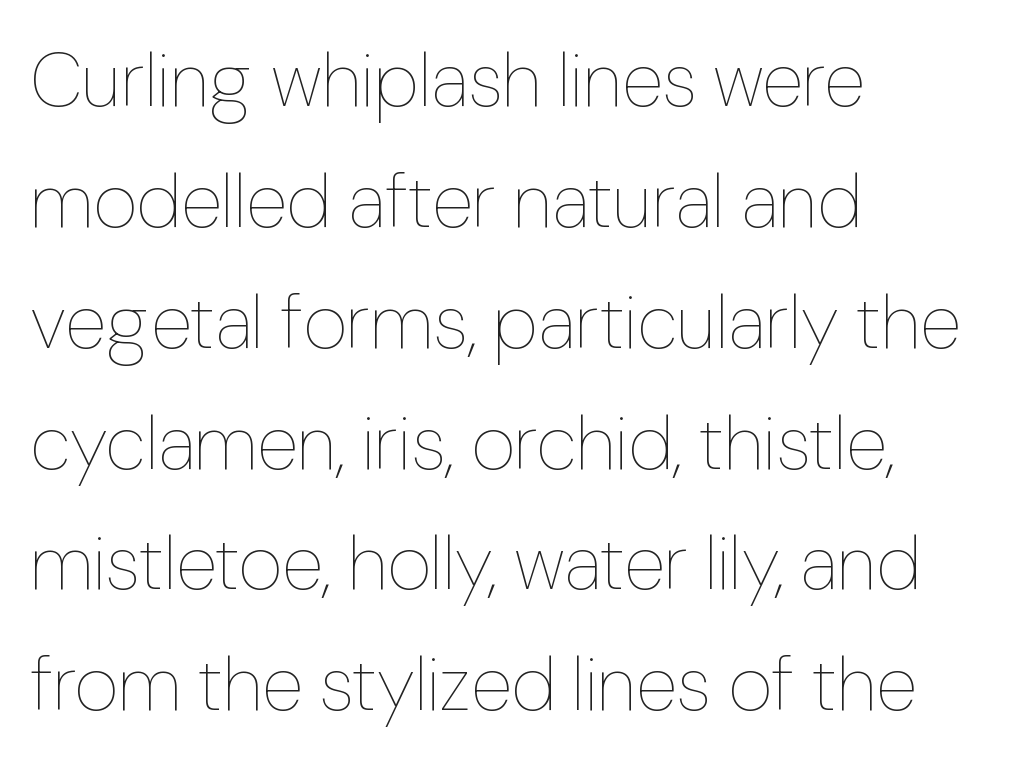
The image shows 76 px thin type, upright; set left-aligned, normal line spacing (1.59x), normal letter spacing, not underlined; low stroke contrast and a medium x-height.
